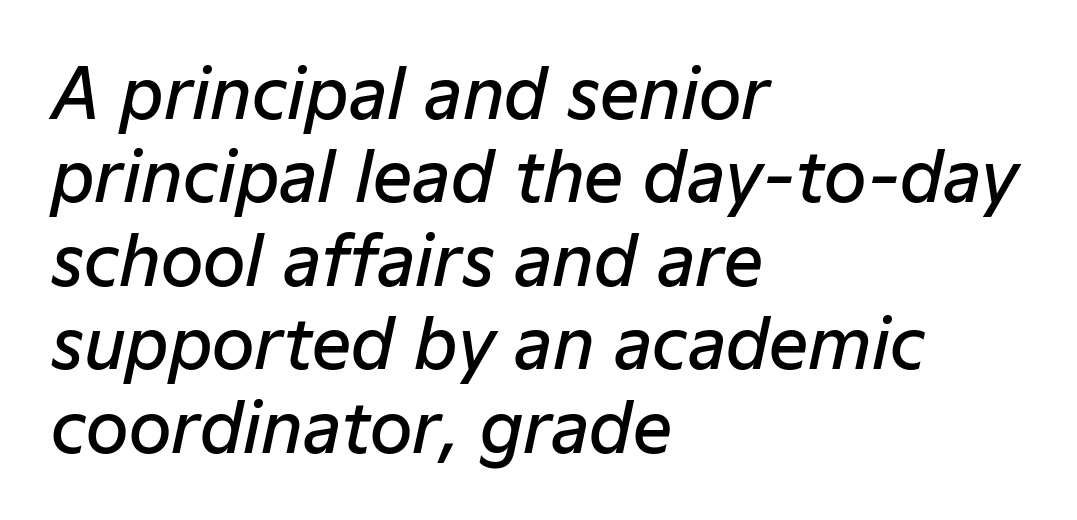
Q: Is the text bold? A: Semi-bold.
Q: Is the text italic (slanted)? A: Yes, it leans right by about 12 degrees.
Q: Is the text underlined? A: No.
Q: How is the paragraph aligned? A: Left-aligned.
Q: Is the spacing between letters normal or unusually wide? A: Normal.
Q: Width (condensed, normal, or wide)? A: Normal.
Q: Stroke contrast? A: Low.
Q: x-height? A: Medium.
Q: Monospaced? A: No.
